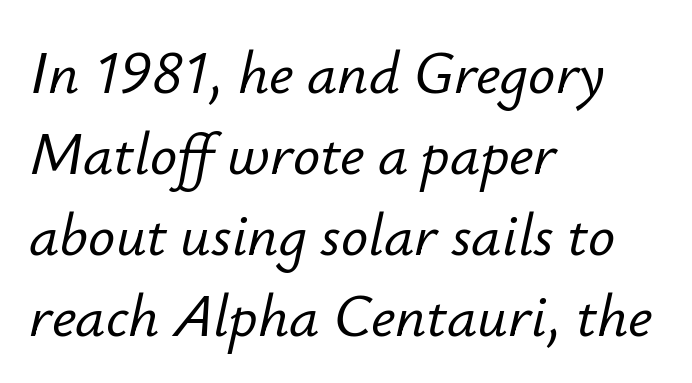
Q: Is the text italic (slanted)? A: Yes, it leans right by about 12 degrees.
Q: Is the text underlined? A: No.
Q: How is the paragraph aligned? A: Left-aligned.
Q: Is the spacing between letters normal or unusually wide? A: Normal.
Q: Is the spacing between lines tight, normal or loose? A: Normal.
Q: Width (condensed, normal, or wide)? A: Normal.
Q: Stroke contrast? A: Low.
Q: x-height? A: Small.
Q: Monospaced? A: No.
